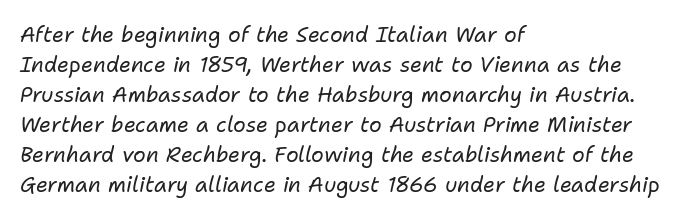
Baseline-to-baseline distance is the conventional proportion of letter height. Would a proofreader flag this as italicized? Yes. Spacing between characters is what you'd get straight out of the box. These lines stack with their left ends in a neat column. Decoration check: the copy has no underline.
